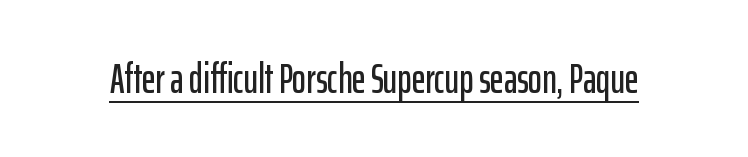
Q: Is the text italic (slanted)? A: No, it is upright.
Q: Is the typeface a serif or a sans-serif typeface? A: Sans-serif.
Q: Is the text underlined? A: Yes.
Q: Is the spacing between letters normal or unusually wide? A: Normal.
Q: Width (condensed, normal, or wide)? A: Condensed.
Q: Stroke contrast? A: Low.
Q: x-height? A: Medium.
Q: Monospaced? A: No.
